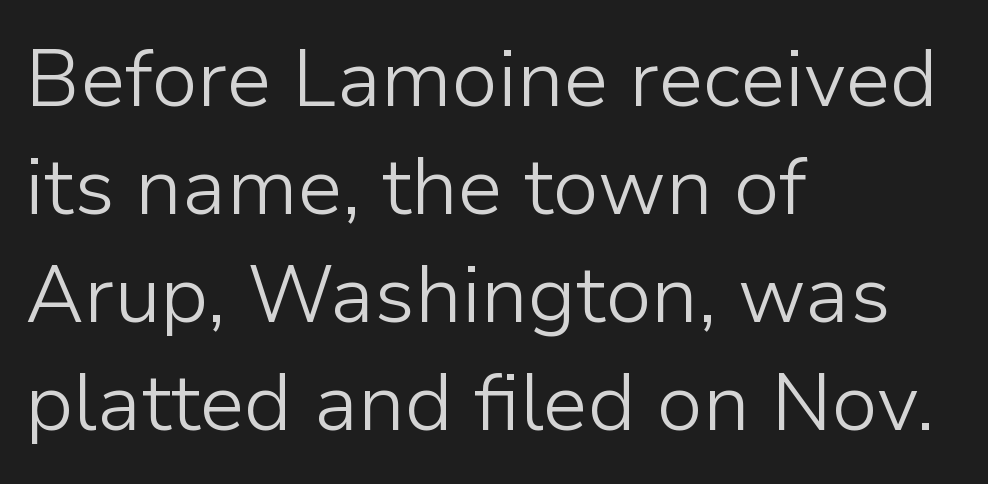
{"serif": "no", "italic": "no", "bold": "no", "weight": "light", "width": "normal", "stroke_contrast": "low", "x_height": "medium", "monospaced": "no", "underline": "no", "align": "left", "line_spacing": "normal", "line_spacing_ratio": 1.35, "letter_spacing": "normal", "letter_spacing_em": 0.0, "glyph_px": 80}
